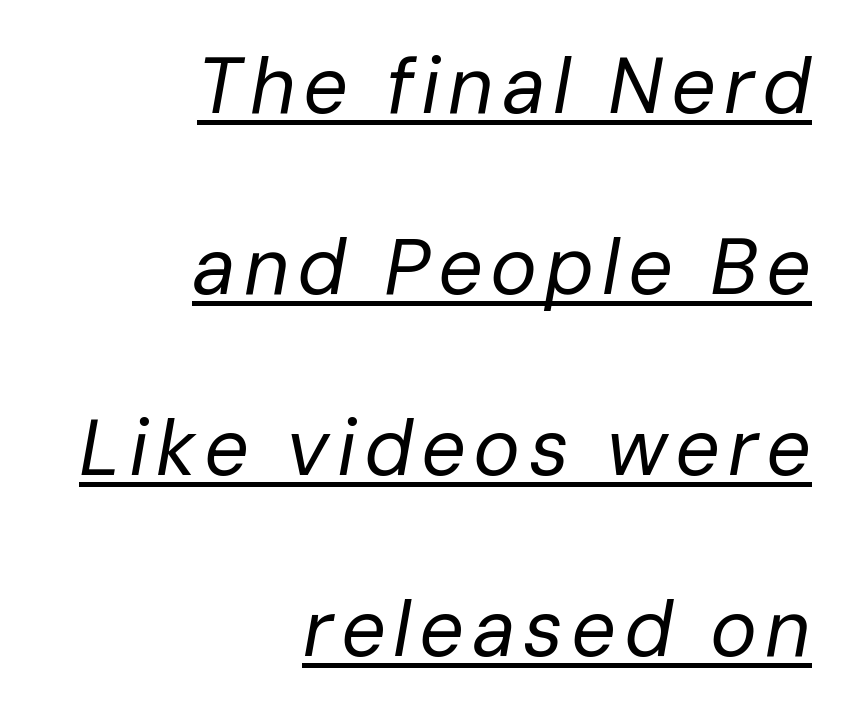
The image shows 79 px regular-weight type, italic (leaning right); set right-aligned, loose line spacing (2.29x), underlined; low stroke contrast and a medium x-height.
